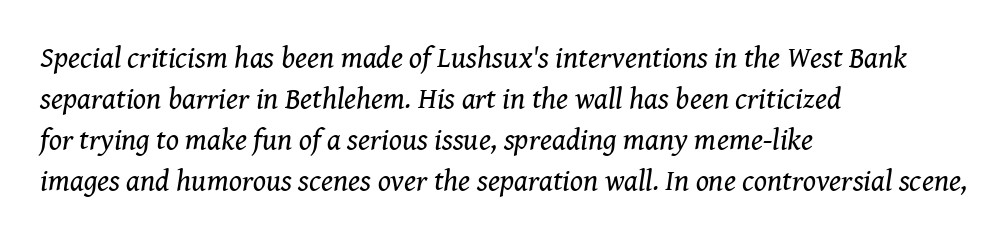
Q: Is the text bold? A: No.
Q: Is the text italic (slanted)? A: Yes, it leans right by about 8 degrees.
Q: Is the typeface a serif or a sans-serif typeface? A: Serif.
Q: Is the text underlined? A: No.
Q: How is the paragraph aligned? A: Left-aligned.
Q: Is the spacing between letters normal or unusually wide? A: Normal.
Q: Is the spacing between lines tight, normal or loose? A: Normal.
Q: Width (condensed, normal, or wide)? A: Normal.
Q: Stroke contrast? A: Medium.
Q: x-height? A: Medium.
Q: Monospaced? A: No.
